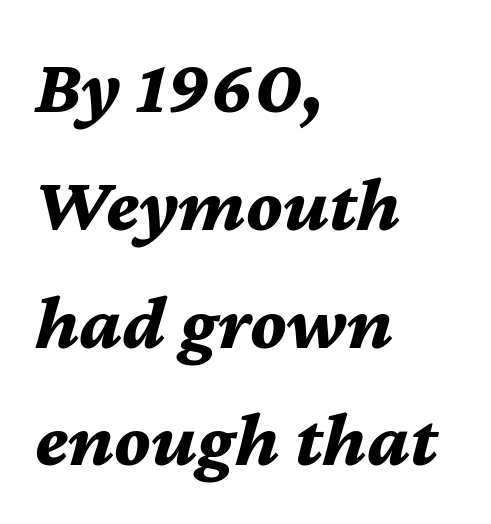
{"italic": "yes", "lean": "right", "slant_degrees": 12, "bold": "yes", "weight": "bold", "width": "normal", "stroke_contrast": "medium", "x_height": "medium", "monospaced": "no", "underline": "no", "align": "left", "line_spacing": "normal", "line_spacing_ratio": 1.51, "letter_spacing": "normal", "letter_spacing_em": 0.0, "glyph_px": 78}
